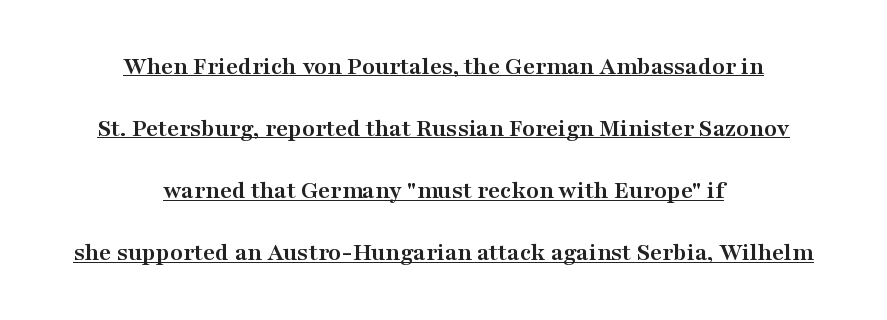
{"italic": "no", "bold": "yes", "underline": "yes", "align": "center", "line_spacing": "loose", "line_spacing_ratio": 2.39, "letter_spacing": "normal", "letter_spacing_em": 0.0, "glyph_px": 26}
